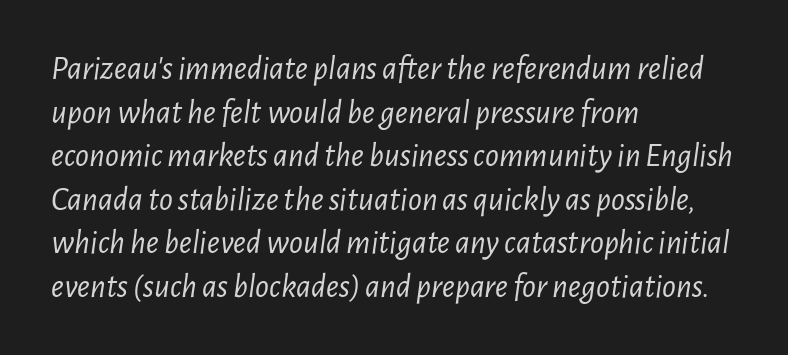
Q: Is the text bold? A: No.
Q: Is the text italic (slanted)? A: Yes, it leans right by about 7 degrees.
Q: Is the text underlined? A: No.
Q: How is the paragraph aligned? A: Left-aligned.
Q: Is the spacing between letters normal or unusually wide? A: Normal.
Q: Is the spacing between lines tight, normal or loose? A: Normal.
Q: Width (condensed, normal, or wide)? A: Condensed.
Q: Stroke contrast? A: Low.
Q: x-height? A: Medium.
Q: Monospaced? A: No.
